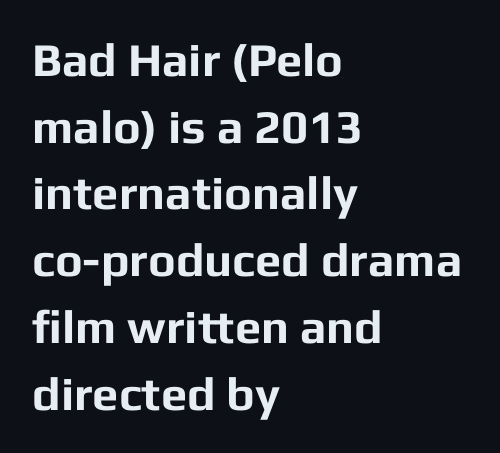
Default kerning and tracking; the words read as compact shapes. Reading down the column, the eye jumps a familiar distance to each next line. Posture: vertical. The rendering anchors every line to the left-hand side. Its strokes are broad and dark, the hallmark of bold type.
